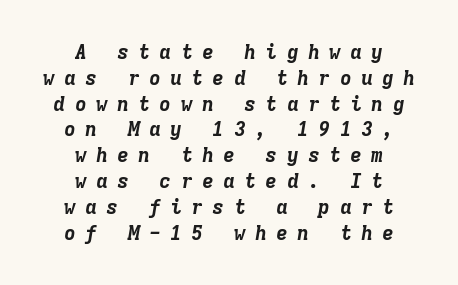
The image shows 20 px bold type, italic (leaning right); set centered, normal line spacing (1.29x), unusually wide letter spacing (+0.46 em), not underlined.
